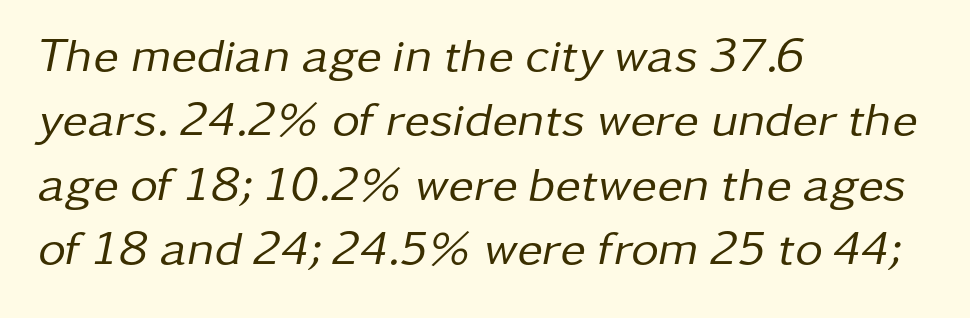
The lines sit at an ordinary, default distance from one another. Tracking value appears to be zero — textbook default spacing. Character widths vary here, with narrow letters taking less room than wide ones. These glyphs show unthickened strokes, regular width or finer. The rendering anchors every line to the left-hand side.
